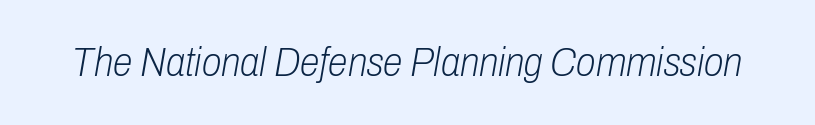
The image shows 40 px light, condensed type, italic (leaning right); set normal letter spacing, not underlined; low stroke contrast and a medium x-height.
